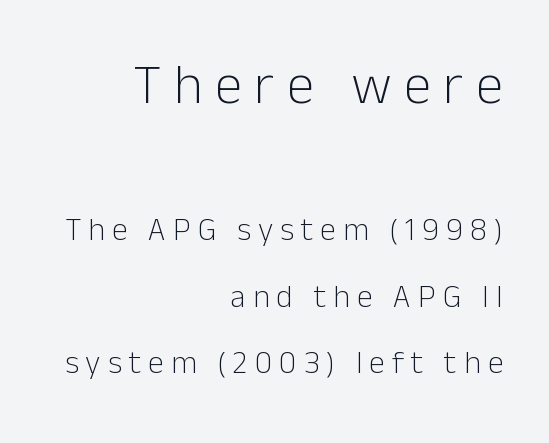
The image shows 56 px light sans-serif type, upright; set right-aligned, loose line spacing (2.08x), unusually wide letter spacing (+0.22 em), not underlined; the first (top) block is 1.75x larger; low stroke contrast and a medium x-height.
